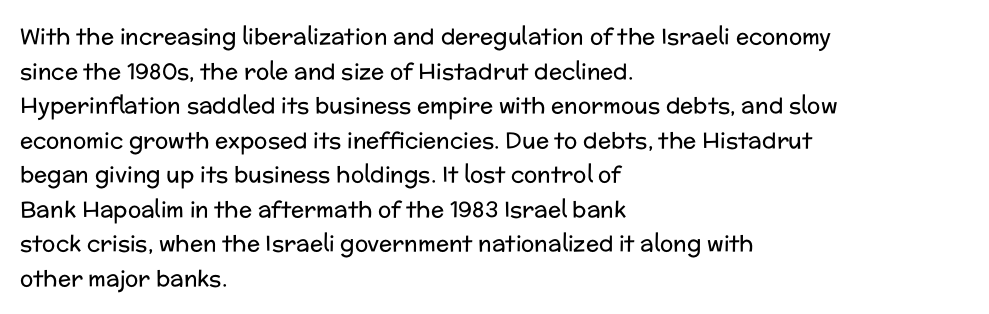
The image shows 22 px text type, upright; set left-aligned, normal line spacing (1.57x), normal letter spacing, not underlined.
